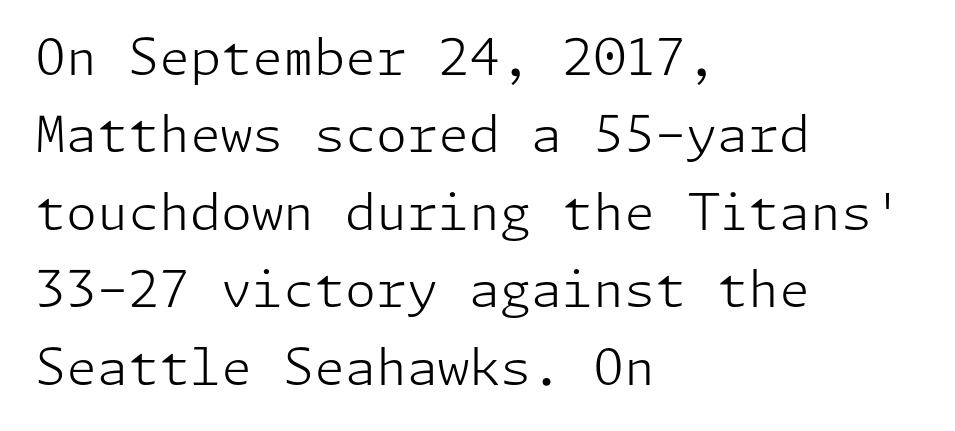
The image shows 50 px light sans-serif type, upright; set left-aligned, normal line spacing (1.55x), normal letter spacing, not underlined; low stroke contrast and a medium x-height.
